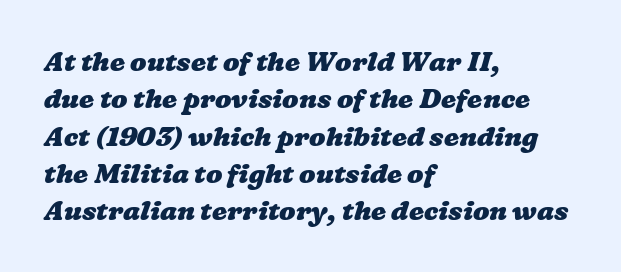
Is there much room between lines? A standard amount, neither cramped nor airy. Tracking value appears to be zero — textbook default spacing. No word sits above an underline. The setting favours the left margin, as ordinary paragraphs usually do. The rendering uses a bold face; every stroke is thick and dark.
